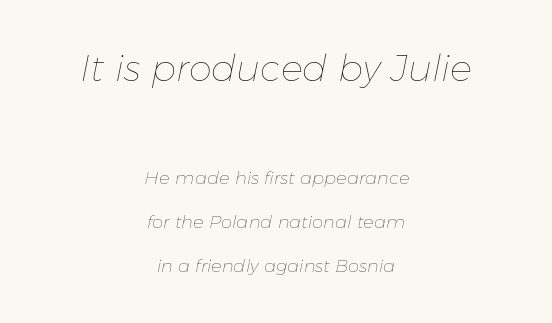
No extra tracking has been applied to these lines. Layout note: lines centered. Here the first block reads like a headline and the second like body copy. Looking at the ascenders, they clearly lean.
